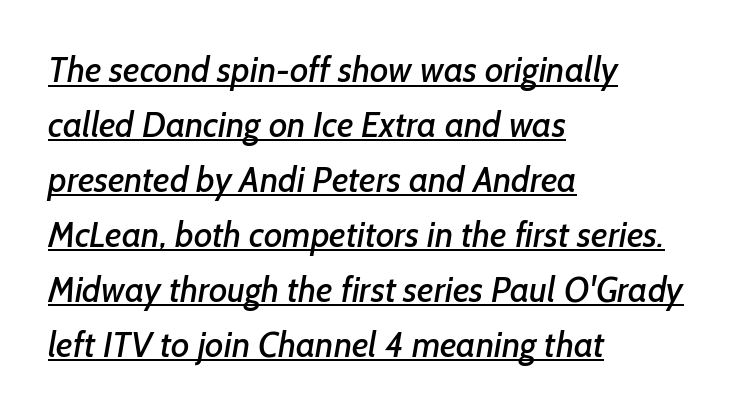
Note the varied advance widths — an 'i' is clearly narrower than an 'm'. Reading down the column, the eye jumps a familiar distance to each next line. Tracking here is standard; glyphs follow each other at the usual distance. The text was rendered using a sans face with plain stroke endings. Reading down the block, your eye returns to a fixed left position each line.
